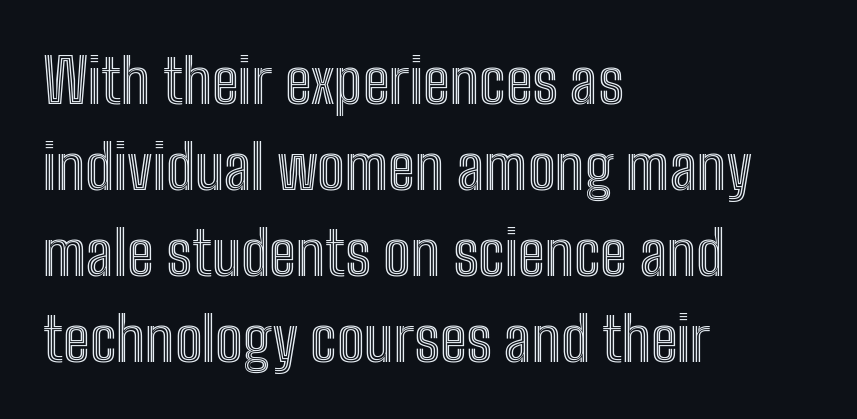
Letters rest on an invisible, unmarked baseline. Ascenders rise straight up at ninety degrees. The ragged edge is on the right, which tells us the setting is flush left. Reading down the column, the eye jumps a familiar distance to each next line.
